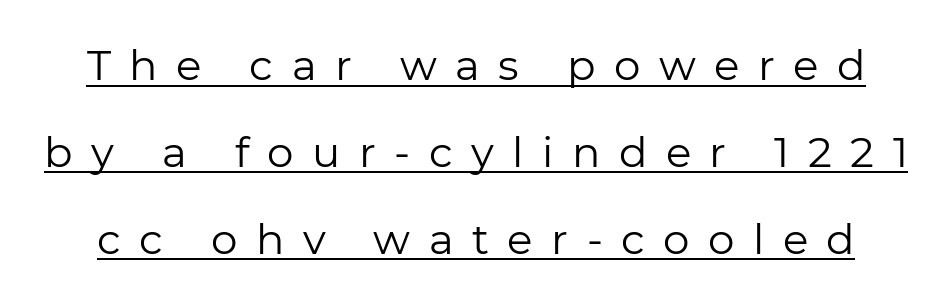
Q: Is the text bold? A: No.
Q: Is the text italic (slanted)? A: No, it is upright.
Q: Is the typeface a serif or a sans-serif typeface? A: Sans-serif.
Q: Is the text underlined? A: Yes.
Q: Is the spacing between letters normal or unusually wide? A: Unusually wide.
Q: Is the spacing between lines tight, normal or loose? A: Loose.
Q: Width (condensed, normal, or wide)? A: Normal.
Q: Stroke contrast? A: Low.
Q: x-height? A: Medium.
Q: Monospaced? A: No.
